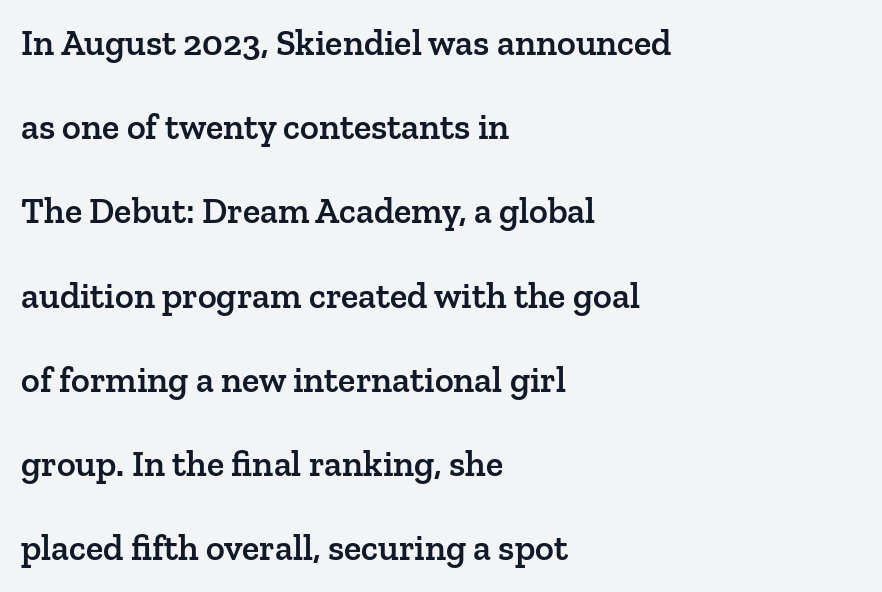
{"serif": "yes", "italic": "no", "bold": "semi", "weight": "semibold", "width": "normal", "stroke_contrast": "low", "x_height": "medium", "monospaced": "no", "underline": "no", "align": "left", "line_spacing": "loose", "line_spacing_ratio": 2.34, "letter_spacing": "normal", "letter_spacing_em": 0.0, "glyph_px": 36}
